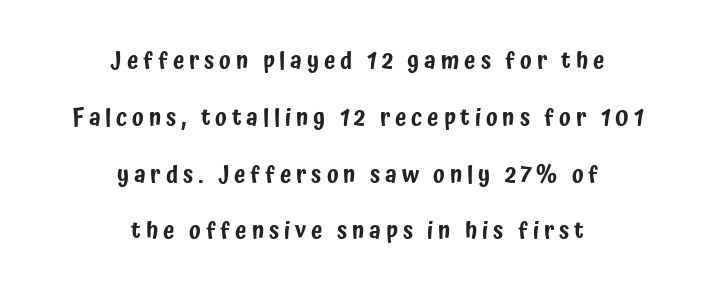
The letters stand straight up with perfectly vertical stems. Type without underlining. In CSS terms this would be text-align: center. Does extra space separate the letters? Yes, quite a lot of it.
